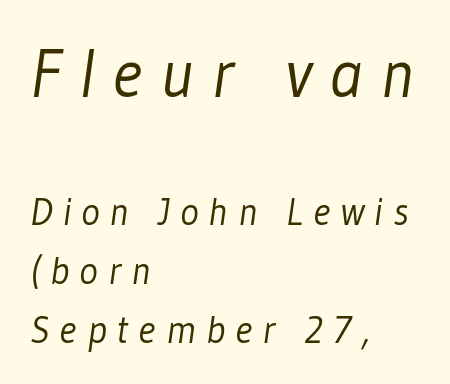
The image shows 68 px light, condensed sans-serif type; set left-aligned, normal line spacing (1.51x), unusually wide letter spacing (+0.26 em), not underlined; the first (top) block is 1.74x larger; low stroke contrast and a medium x-height.
